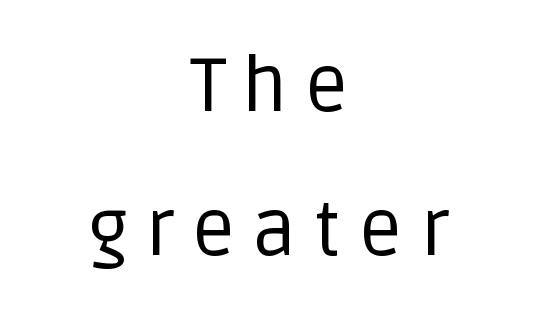
The image shows 76 px regular-weight sans-serif type, upright; set centered, line spacing 1.89x, unusually wide letter spacing (+0.23 em), not underlined; low stroke contrast and a large x-height.
